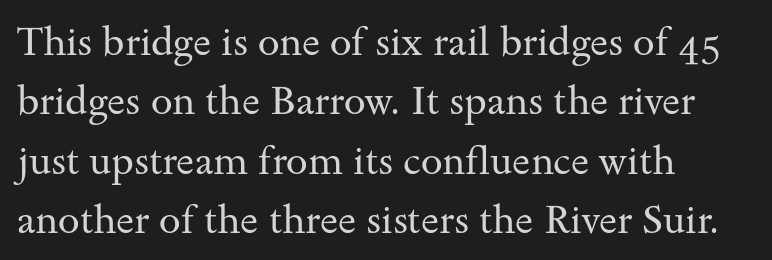
The image shows 39 px regular-weight, wide serif type, upright; set left-aligned, normal line spacing (1.52x), normal letter spacing, not underlined; medium stroke contrast and a small x-height.
